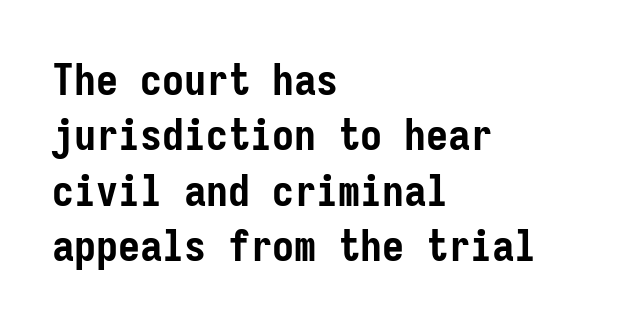
The image shows 44 px semibold, condensed sans-serif type, upright, monospaced; set left-aligned, normal line spacing (1.26x), normal letter spacing, not underlined; low stroke contrast and a medium x-height.
